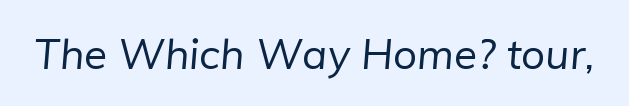
Q: Is the text bold? A: No.
Q: Is the typeface a serif or a sans-serif typeface? A: Sans-serif.
Q: Is the text underlined? A: No.
Q: Is the spacing between letters normal or unusually wide? A: Normal.
Q: Width (condensed, normal, or wide)? A: Normal.
Q: Stroke contrast? A: Low.
Q: x-height? A: Medium.
Q: Monospaced? A: No.
